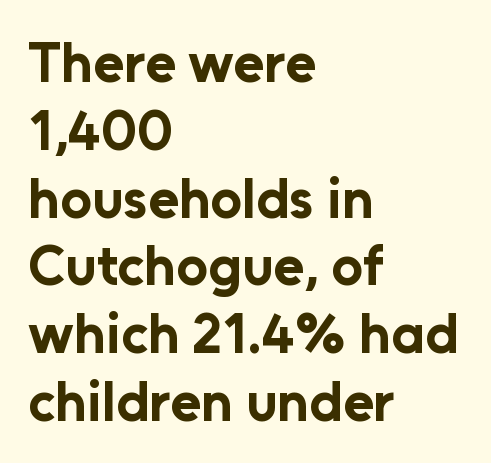
Q: Is the text bold? A: Yes.
Q: Is the text italic (slanted)? A: No, it is upright.
Q: Is the typeface a serif or a sans-serif typeface? A: Sans-serif.
Q: Is the text underlined? A: No.
Q: How is the paragraph aligned? A: Left-aligned.
Q: Is the spacing between letters normal or unusually wide? A: Normal.
Q: Width (condensed, normal, or wide)? A: Normal.
Q: Stroke contrast? A: Low.
Q: x-height? A: Medium.
Q: Monospaced? A: No.
